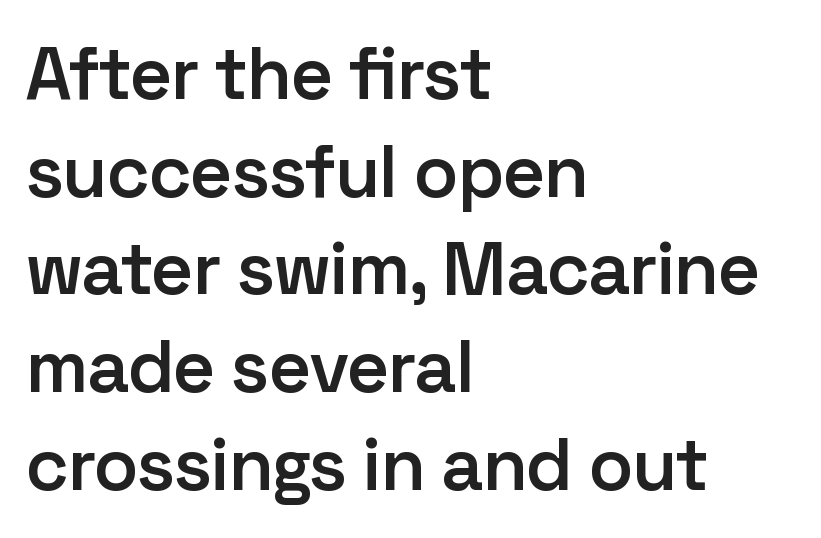
Tracking value appears to be zero — textbook default spacing. This rendering uses left alignment, leaving the right contour irregular. Check under the words: just untouched page. These lines sit exactly where default settings would place them.
